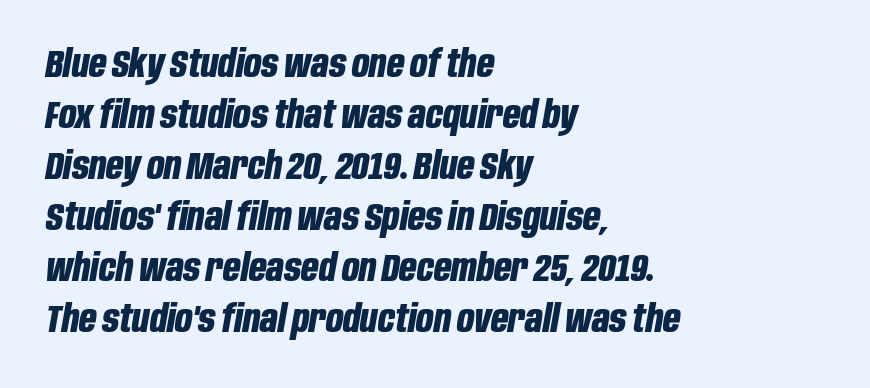
The passage shown is not underscored anywhere. Is the letter spacing exaggerated? No — it looks like the ordinary default. Layout note: lines flush left. The font is running at its bold setting.
